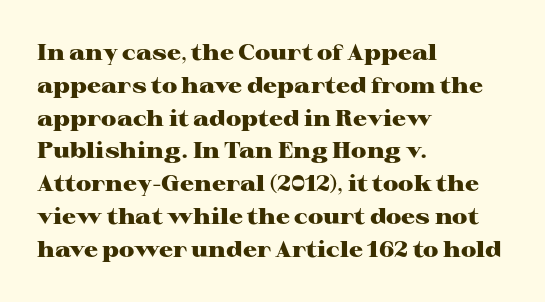
{"italic": "no", "bold": "yes", "underline": "no", "align": "left", "line_spacing": "normal", "line_spacing_ratio": 1.49, "letter_spacing": "normal", "letter_spacing_em": 0.0, "glyph_px": 22}
